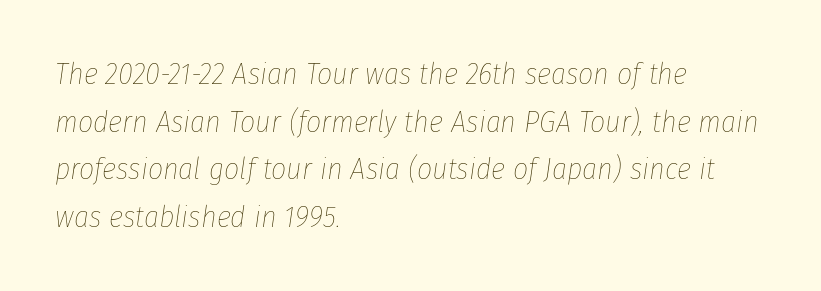
The image shows 30 px thin, condensed type, italic (leaning right); set left-aligned, normal line spacing (1.59x), normal letter spacing, not underlined; low stroke contrast and a medium x-height.
